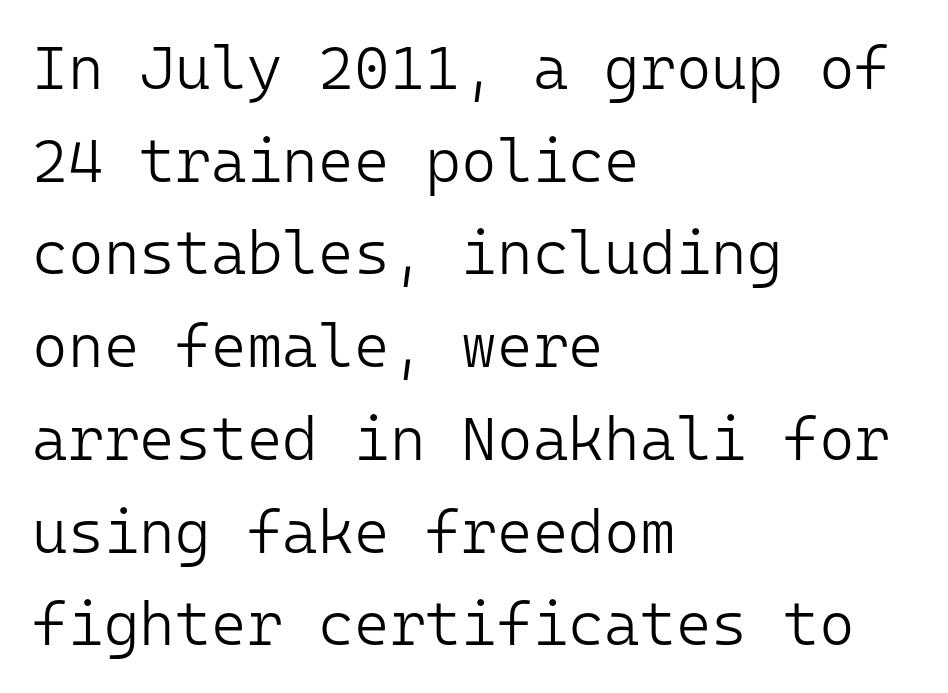
The face used here is a sans, in the tradition of grotesques and geometrics. Ink coverage per letter is moderate at most. Does the copy run flush right? No — it runs flush left. Does the lettering tilt? It doesn't — this is upright.
